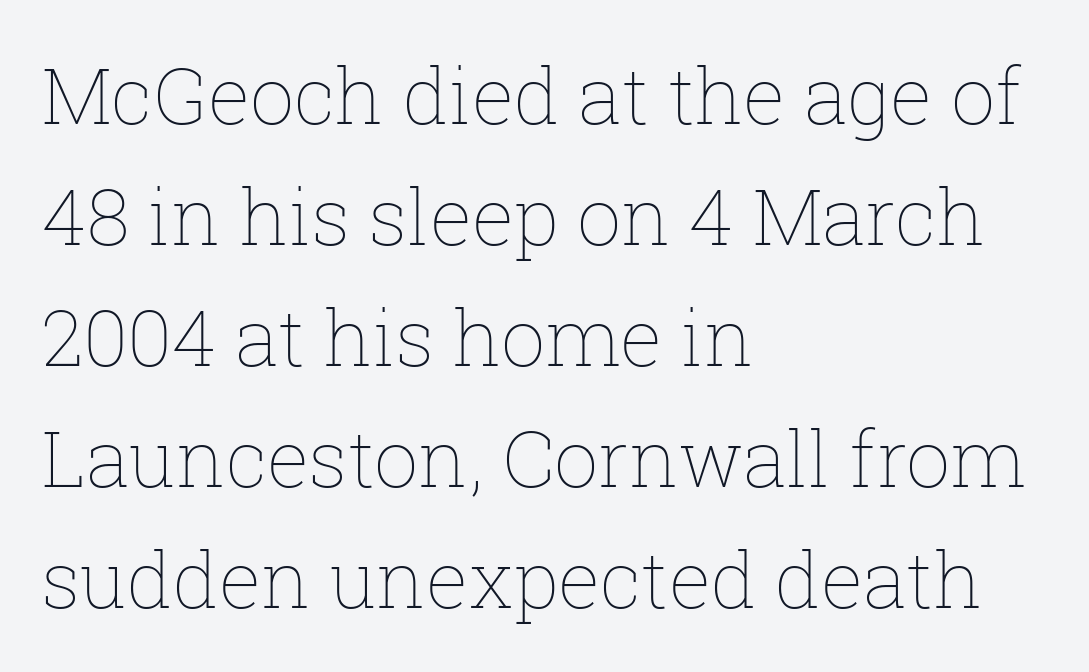
The image shows 78 px thin type, upright; set left-aligned, normal line spacing (1.55x), normal letter spacing, not underlined; low stroke contrast and a medium x-height.
